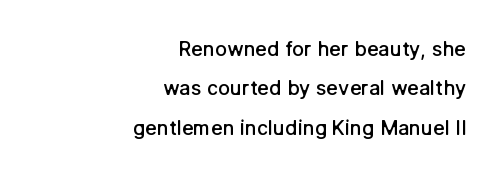
The image shows 20 px text type, upright; set right-aligned, loose line spacing (1.97x), normal letter spacing, not underlined.
